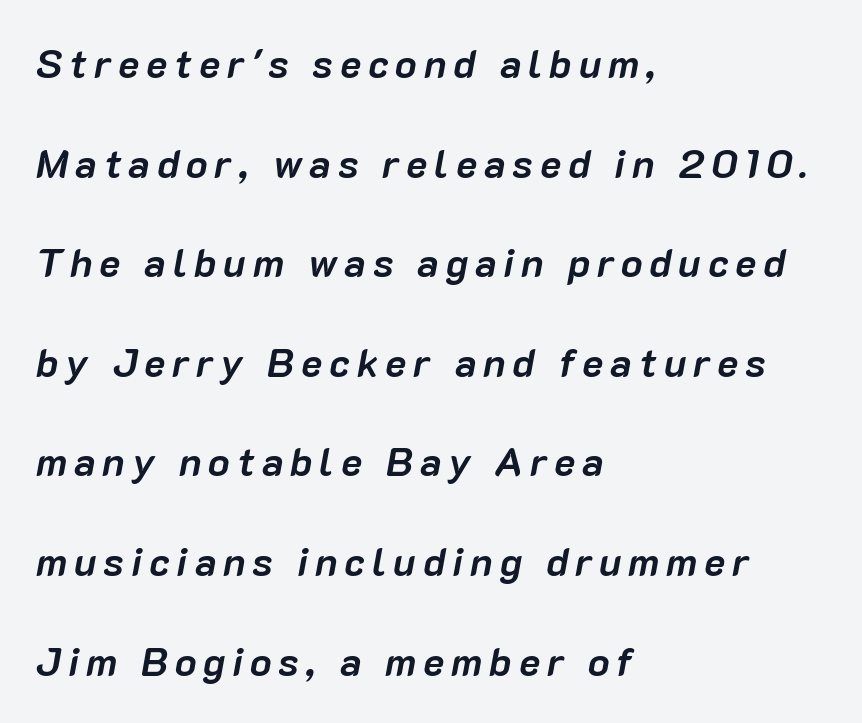
{"italic": "yes", "lean": "right", "slant_degrees": 10, "bold": "yes", "weight": "semibold", "width": "normal", "stroke_contrast": "low", "x_height": "medium", "monospaced": "no", "underline": "no", "align": "left", "line_spacing": "loose", "line_spacing_ratio": 2.49, "glyph_px": 40}
